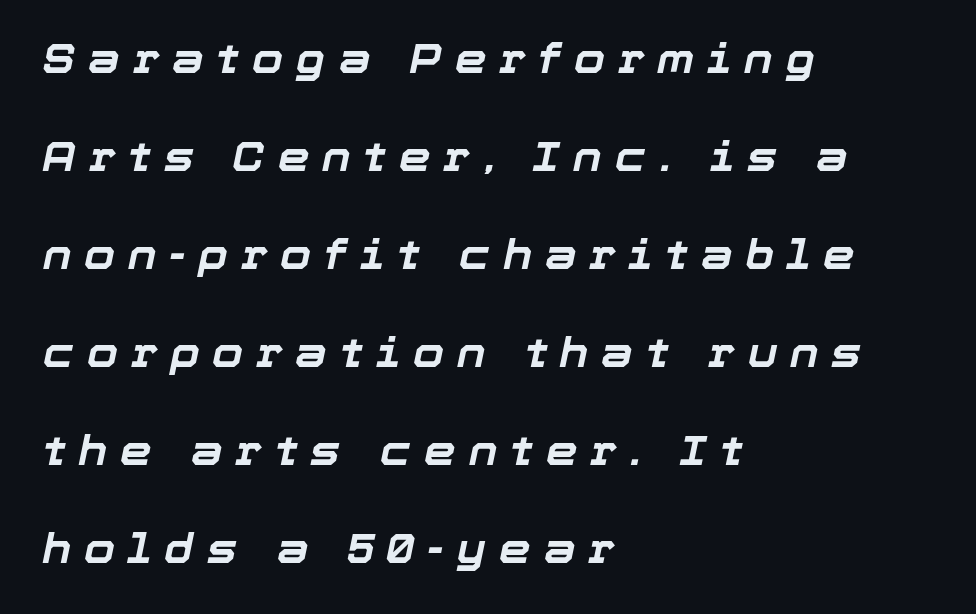
{"italic": "yes", "lean": "right", "slant_degrees": 12, "bold": "yes", "weight": "bold", "width": "normal", "stroke_contrast": "low", "x_height": "medium", "monospaced": "no", "underline": "no", "align": "left", "line_spacing": "loose", "line_spacing_ratio": 2.45, "letter_spacing": "wide", "letter_spacing_em": 0.32, "glyph_px": 40}
